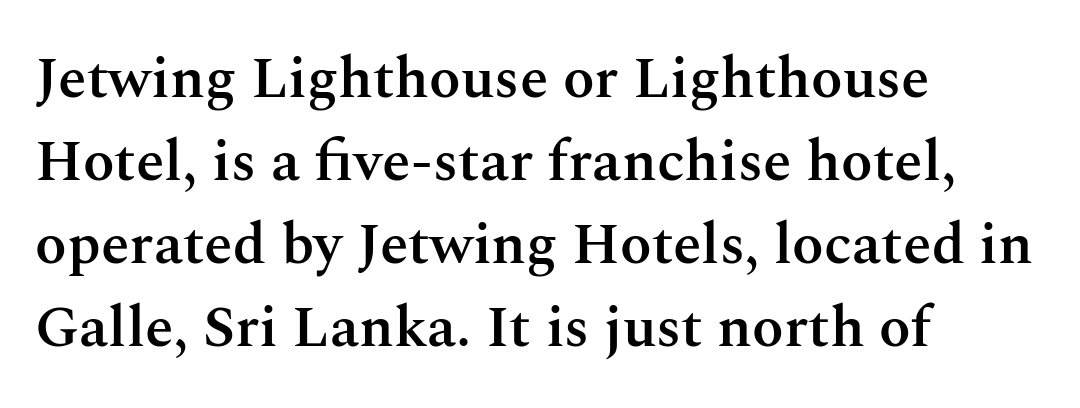
{"serif": "yes", "italic": "no", "bold": "semi", "weight": "semibold", "width": "normal", "stroke_contrast": "medium", "x_height": "medium", "monospaced": "no", "underline": "no", "align": "left", "line_spacing": "normal", "line_spacing_ratio": 1.43, "letter_spacing": "normal", "letter_spacing_em": 0.0, "glyph_px": 58}
